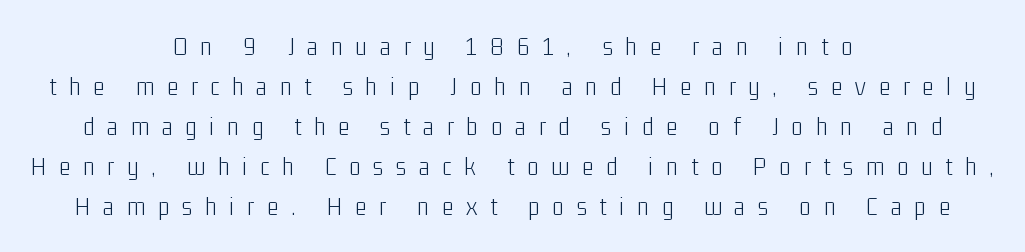
{"italic": "no", "bold": "no", "underline": "no", "align": "center", "line_spacing": "normal", "line_spacing_ratio": 1.48, "letter_spacing": "wide", "letter_spacing_em": 0.48, "glyph_px": 27}
